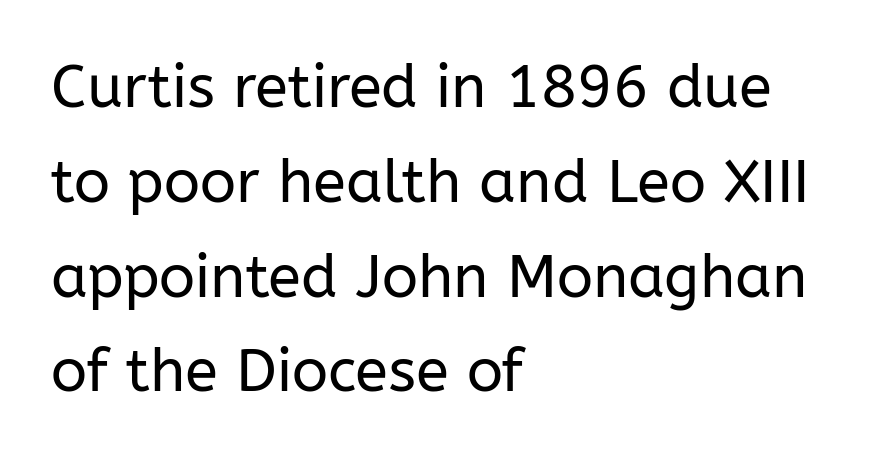
{"serif": "no", "italic": "no", "bold": "no", "weight": "regular", "width": "normal", "stroke_contrast": "low", "x_height": "medium", "monospaced": "no", "underline": "no", "align": "left", "line_spacing": "normal", "line_spacing_ratio": 1.58, "letter_spacing": "normal", "letter_spacing_em": 0.0, "glyph_px": 60}
